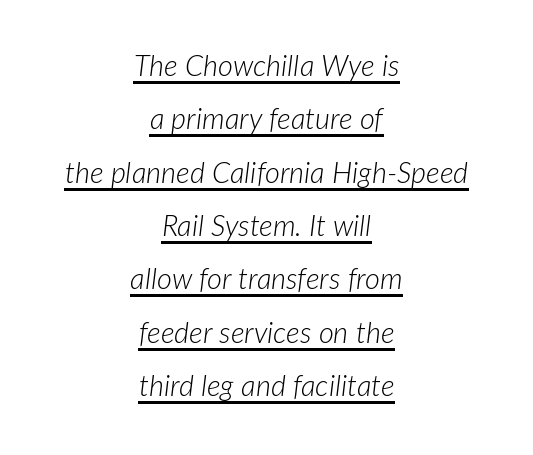
Q: Is the text bold? A: No.
Q: Is the text italic (slanted)? A: Yes, it leans right by about 7 degrees.
Q: Is the text underlined? A: Yes.
Q: How is the paragraph aligned? A: Centered.
Q: Is the spacing between letters normal or unusually wide? A: Normal.
Q: Width (condensed, normal, or wide)? A: Normal.
Q: Stroke contrast? A: Low.
Q: x-height? A: Medium.
Q: Monospaced? A: No.
